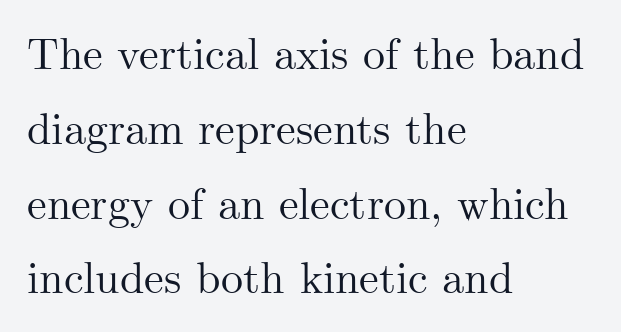
The image shows 44 px serif type, upright; set left-aligned, normal line spacing (1.7x), normal letter spacing, not underlined; medium stroke contrast and a small x-height.
